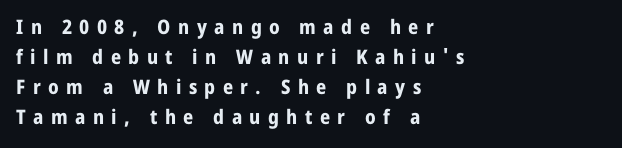
Notice how the stems are strictly vertical — no italics here. Descender tails drop into unmarked territory. Every letter is thick-stroked: bold, no question. Is there much room between lines? A standard amount, neither cramped nor airy.
